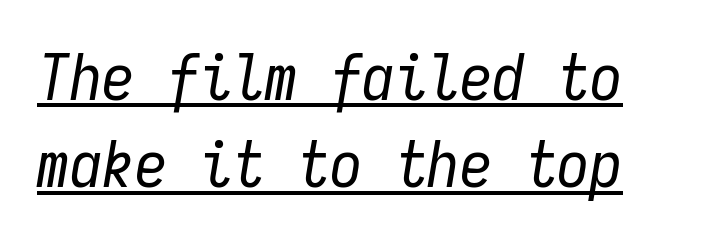
The image shows 65 px regular-weight, condensed type, italic (leaning right), monospaced; set normal line spacing (1.34x), normal letter spacing, underlined; low stroke contrast and a medium x-height.
